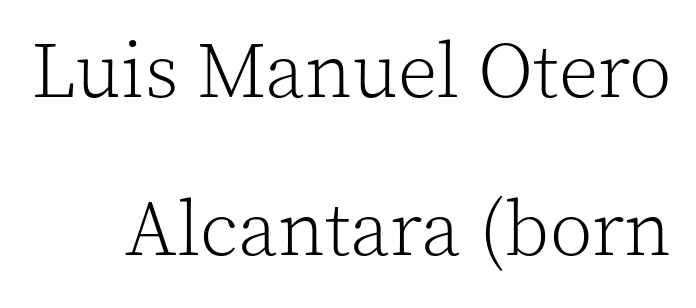
No italicization has been applied; the sample stays upright. Underline: absent. Varying glyph widths throughout — classic text-font behaviour. These glyphs show unthickened strokes, regular width or finer.
